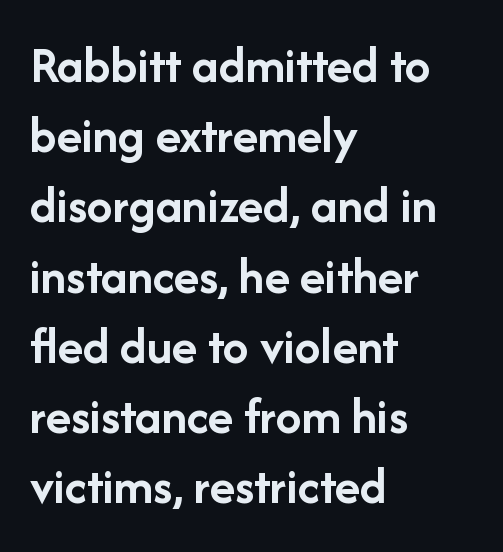
{"serif": "no", "italic": "no", "bold": "yes", "weight": "semibold", "width": "normal", "stroke_contrast": "low", "x_height": "medium", "monospaced": "no", "underline": "no", "align": "left", "line_spacing": "normal", "line_spacing_ratio": 1.35, "letter_spacing": "normal", "letter_spacing_em": 0.0, "glyph_px": 52}
